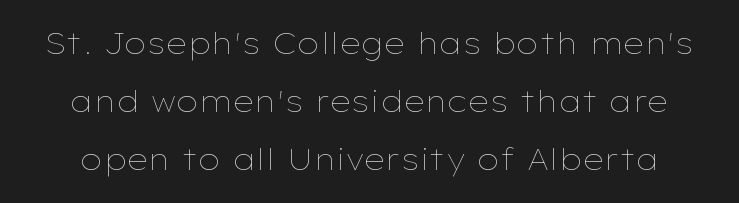
Posture: upright roman. The horizontal fit of the characters is conventional and even. How would I describe the line gaps? Wide and relaxed. Words float on clear page, feet unadorned.
